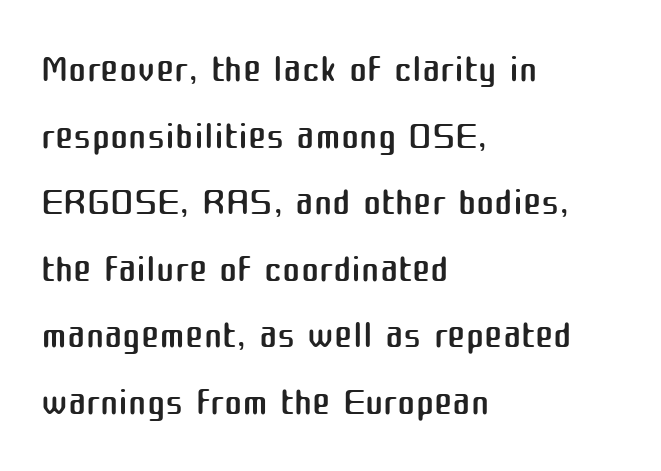
{"serif": "no", "italic": "no", "bold": "no", "weight": "regular", "width": "normal", "stroke_contrast": "medium", "x_height": "medium", "monospaced": "no", "underline": "no", "align": "left", "line_spacing_ratio": 1.21, "letter_spacing": "normal", "letter_spacing_em": 0.0, "glyph_px": 55}
